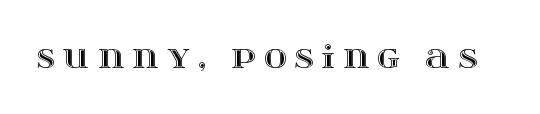
The image shows 31 px wide type, upright; set unusually wide letter spacing (+0.26 em), not underlined; a large x-height.
